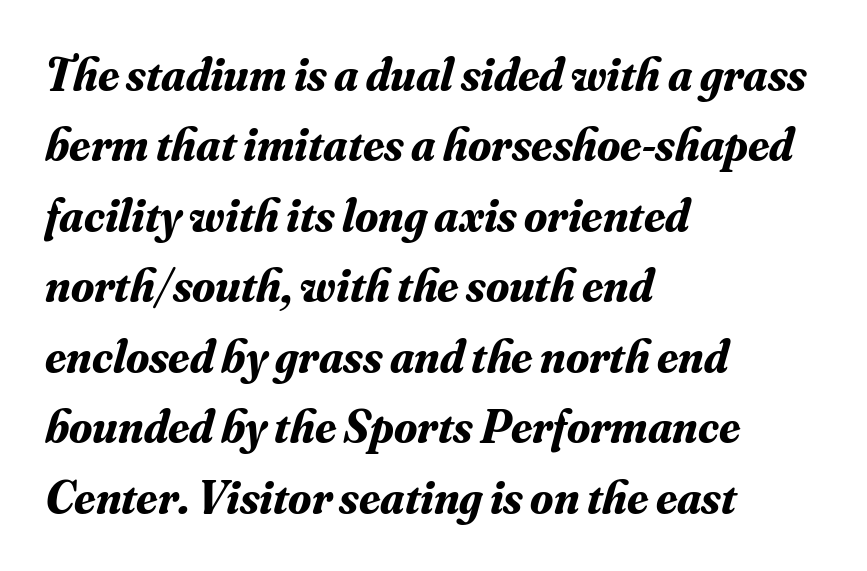
Q: Is the text bold? A: Yes.
Q: Is the text italic (slanted)? A: Yes, it leans right by about 16 degrees.
Q: Is the typeface a serif or a sans-serif typeface? A: Serif.
Q: Is the text underlined? A: No.
Q: How is the paragraph aligned? A: Left-aligned.
Q: Is the spacing between letters normal or unusually wide? A: Normal.
Q: Is the spacing between lines tight, normal or loose? A: Normal.
Q: Width (condensed, normal, or wide)? A: Normal.
Q: Stroke contrast? A: Medium.
Q: x-height? A: Small.
Q: Monospaced? A: No.
